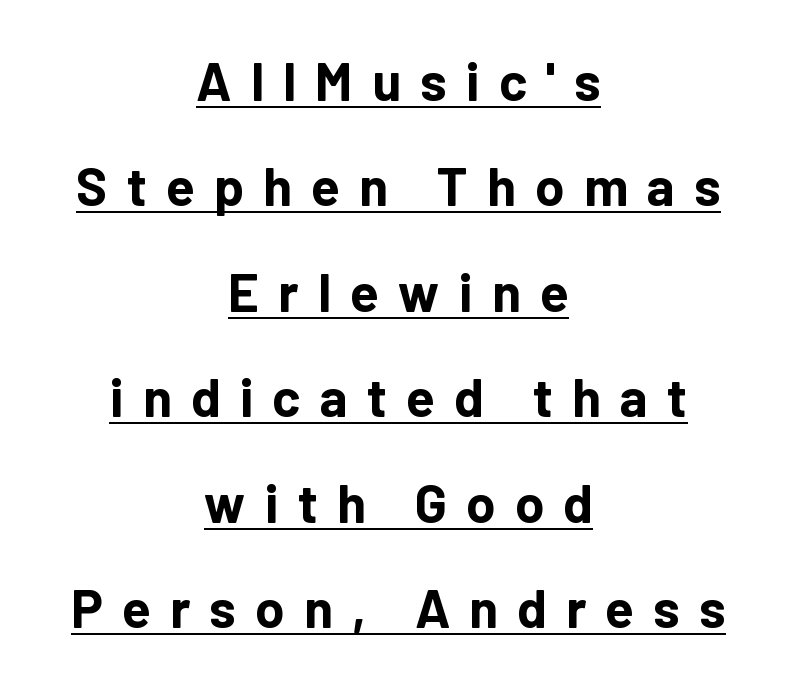
{"serif": "no", "italic": "no", "bold": "yes", "weight": "bold", "width": "normal", "stroke_contrast": "low", "x_height": "medium", "monospaced": "no", "underline": "yes", "align": "center", "line_spacing": "loose", "line_spacing_ratio": 1.99, "letter_spacing": "wide", "letter_spacing_em": 0.36, "glyph_px": 53}
